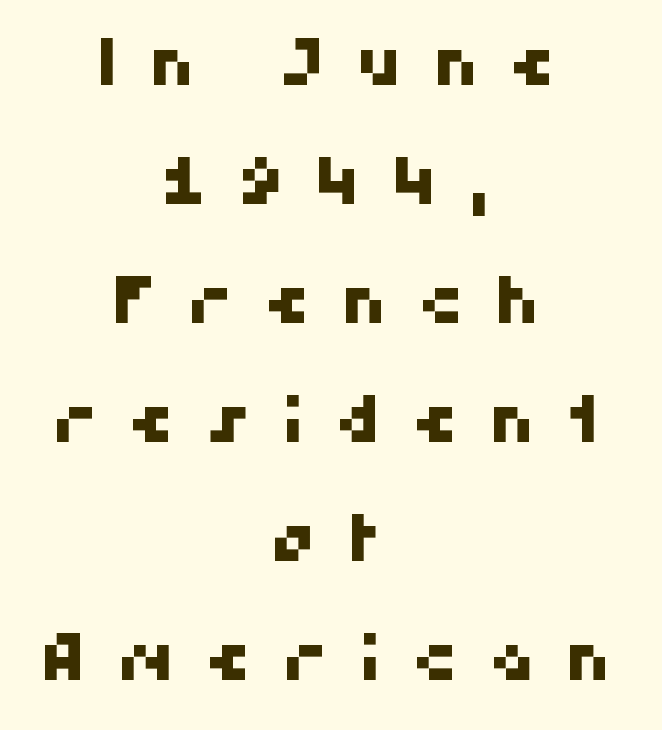
Q: Is the typeface a serif or a sans-serif typeface? A: Sans-serif.
Q: Is the text underlined? A: No.
Q: How is the paragraph aligned? A: Centered.
Q: Is the spacing between letters normal or unusually wide? A: Unusually wide.
Q: Width (condensed, normal, or wide)? A: Normal.
Q: Stroke contrast? A: High.
Q: x-height? A: Medium.
Q: Monospaced? A: No.
